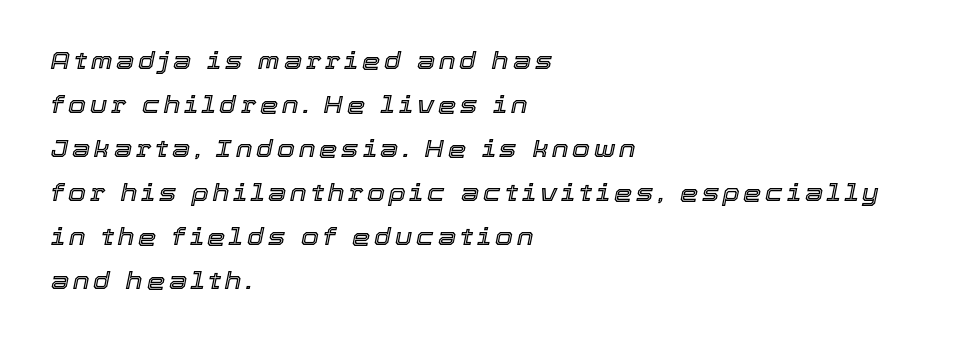
An italicized treatment has been applied to the whole sample. This sample trades compactness for vertical openness between lines. Alignment: flush left. Check under the words: just untouched page.
